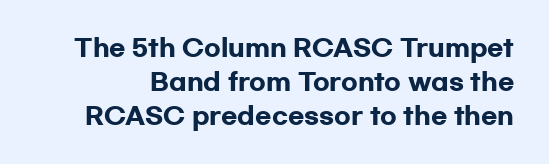
The image shows 24 px bold type, upright; set normal line spacing (1.42x), normal letter spacing, not underlined.
